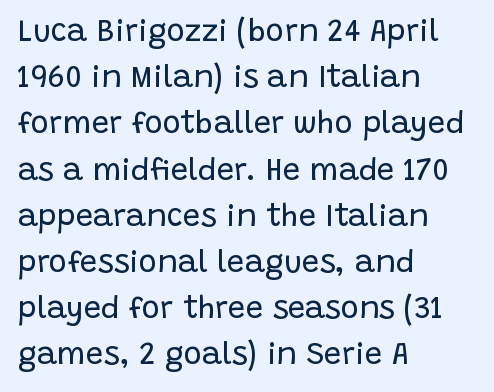
The image shows 31 px regular-weight sans-serif type, upright; set left-aligned, normal line spacing (1.49x), normal letter spacing, not underlined; low stroke contrast and a large x-height.
